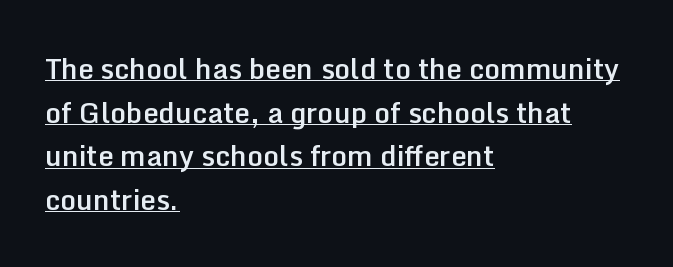
The image shows 28 px semibold sans-serif type, upright; set left-aligned, normal line spacing (1.56x), normal letter spacing, underlined; low stroke contrast and a medium x-height.
